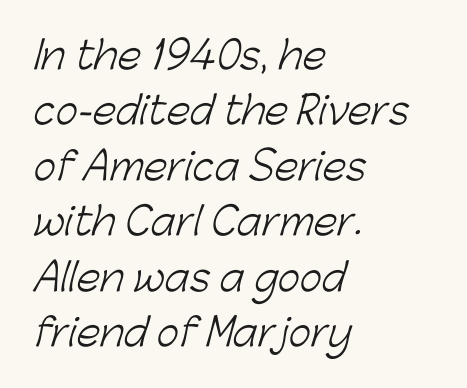
The image shows 38 px light sans-serif type; set left-aligned, normal line spacing (1.46x), normal letter spacing, not underlined; low stroke contrast and a medium x-height.
